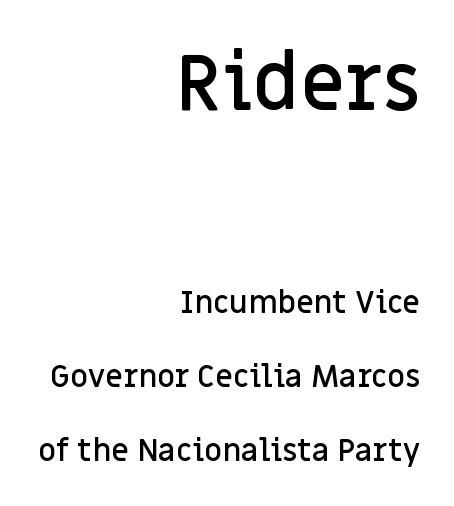
{"serif": "no", "italic": "no", "bold": "semi", "weight": "semibold", "width": "normal", "stroke_contrast": "low", "x_height": "large", "monospaced": "no", "underline": "no", "align": "right", "line_spacing": "loose", "line_spacing_ratio": 2.38, "letter_spacing": "normal", "letter_spacing_em": 0.0, "larger_block": "first", "size_ratio": 2.52, "glyph_px": 78}
